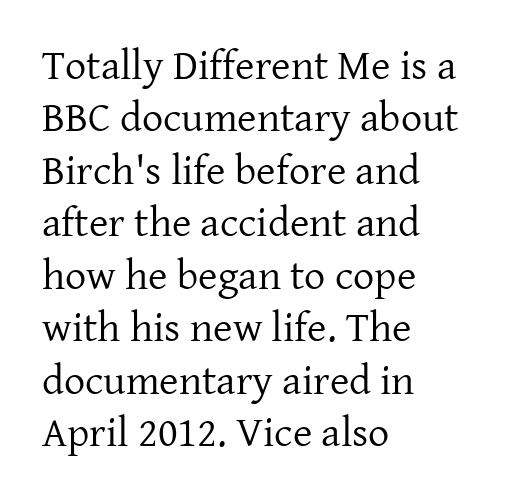
The strip under each line holds only bare page. The passage shown is typeset with a serif family. A classic flush-left, rag-right setting is used for this passage. The weight tops out at a normal text grade. The letters sit at their default tracking, neither squeezed nor spread. Do the letters lean? They stand straight.
